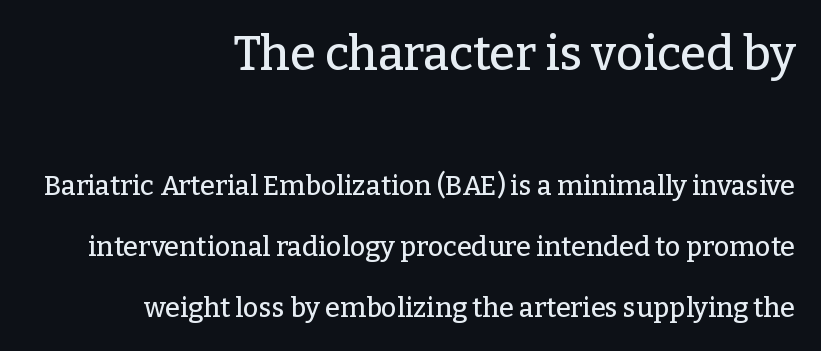
{"serif": "yes", "italic": "no", "width": "normal", "stroke_contrast": "low", "x_height": "medium", "monospaced": "no", "underline": "no", "align": "right", "line_spacing": "loose", "line_spacing_ratio": 2.25, "letter_spacing": "normal", "letter_spacing_em": 0.0, "larger_block": "first", "size_ratio": 1.74, "glyph_px": 47}
